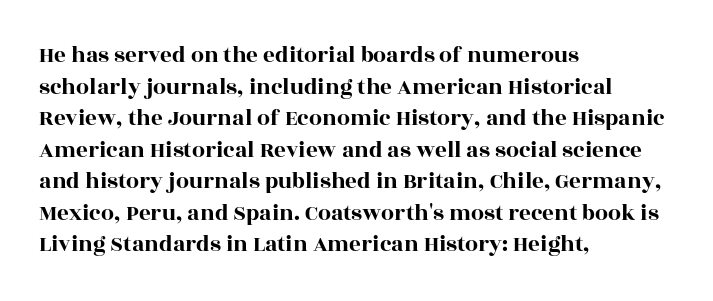
{"italic": "no", "underline": "no", "align": "left", "line_spacing": "normal", "line_spacing_ratio": 1.37, "letter_spacing": "normal", "letter_spacing_em": 0.0, "glyph_px": 23}
